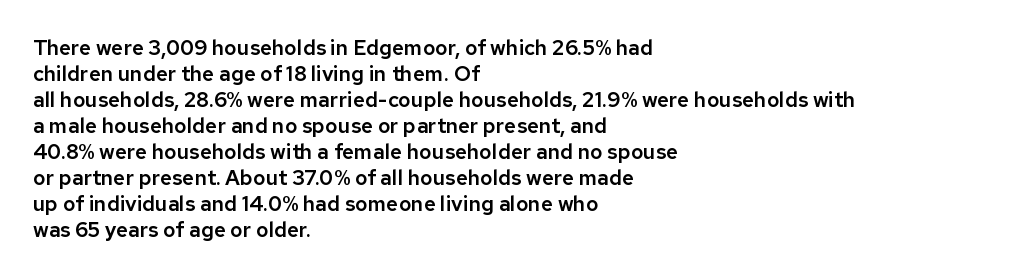
Q: Is the text italic (slanted)? A: No, it is upright.
Q: Is the text underlined? A: No.
Q: How is the paragraph aligned? A: Left-aligned.
Q: Is the spacing between letters normal or unusually wide? A: Normal.
